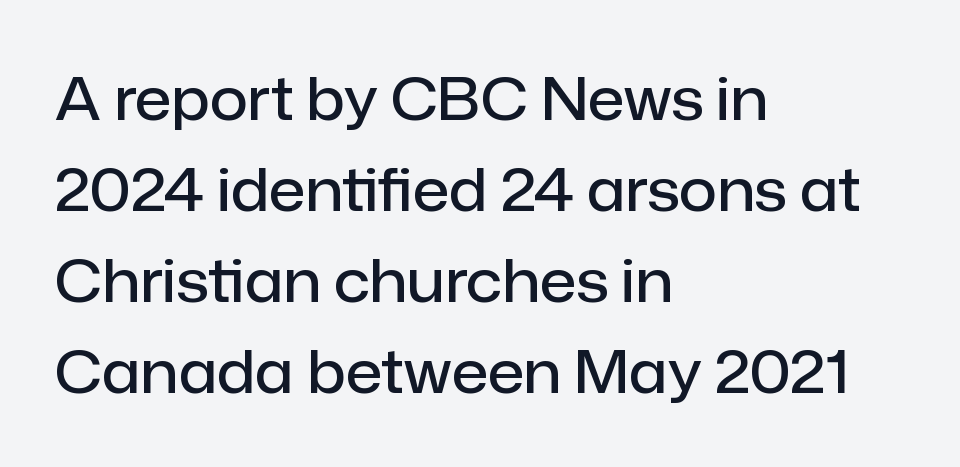
Q: Is the text bold? A: Semi-bold.
Q: Is the text italic (slanted)? A: No, it is upright.
Q: Is the typeface a serif or a sans-serif typeface? A: Sans-serif.
Q: Is the text underlined? A: No.
Q: How is the paragraph aligned? A: Left-aligned.
Q: Is the spacing between letters normal or unusually wide? A: Normal.
Q: Is the spacing between lines tight, normal or loose? A: Normal.
Q: Width (condensed, normal, or wide)? A: Normal.
Q: Stroke contrast? A: Low.
Q: x-height? A: Medium.
Q: Monospaced? A: No.
